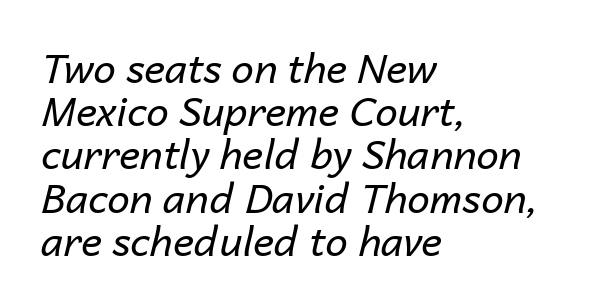
{"italic": "yes", "lean": "right", "slant_degrees": 14, "bold": "no", "weight": "regular", "width": "normal", "stroke_contrast": "low", "x_height": "medium", "monospaced": "no", "underline": "no", "align": "left", "line_spacing": "tight", "line_spacing_ratio": 1.08, "letter_spacing": "normal", "letter_spacing_em": 0.0, "glyph_px": 40}
